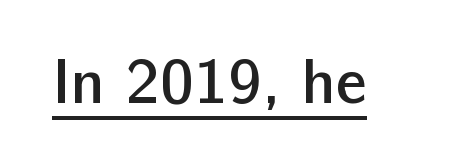
As a designer I'd log this as weight 600, semibold. Is the letter spacing exaggerated? No — it looks like the ordinary default. The words here are underlined. Note the varied advance widths — an 'i' is clearly narrower than an 'm'. Designer's note — italics off, roman on.
